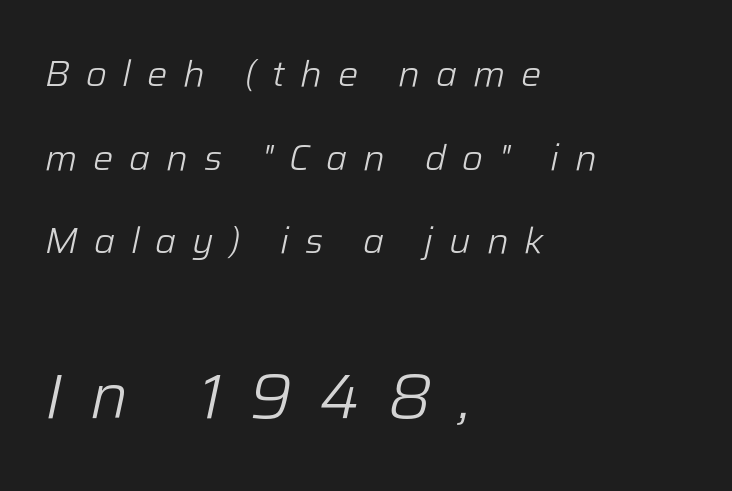
Character size in the trailing block exceeds that of the leading block. Nobody drew a line under any word here. Each letter keeps its own natural width here, so spacing adapts to shape. On a weight scale, this lands at 450 or below. The typography opts for an oblique posture over an upright one.
